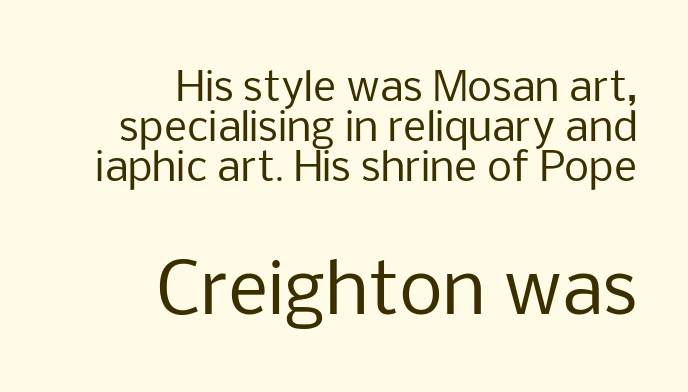
Italic: no, the glyphs are upright roman. Is this a fixed-width face? No — the glyphs have proportional, varying widths. This sample uses plain, unmodified letter spacing. This sample is right-justified, so line beginnings fall wherever the words allow.
